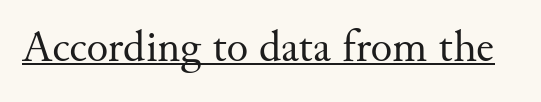
These lines were composed using upright roman letters. No chunkiness to these letters — they're not bold. The passage shown is typed in a proportional face where columns would drift. Glyph-to-glyph distance matches everyday printed text. The lettering is marked with a stroke running underneath it.
